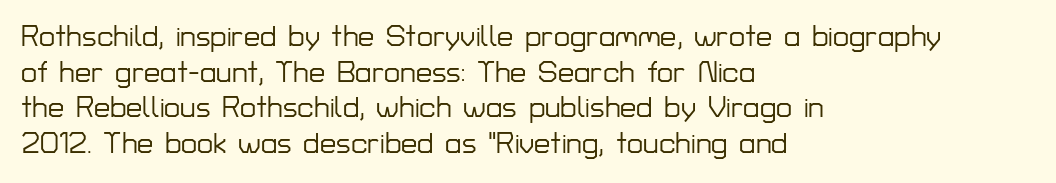
Leftover space on each line is placed entirely after the last word. A sans-serif font was chosen for this passage. Plain, unruled lines of type. The rendering uses natural spacing where letterforms have individual widths. This is the regular roman posture of the typeface.
